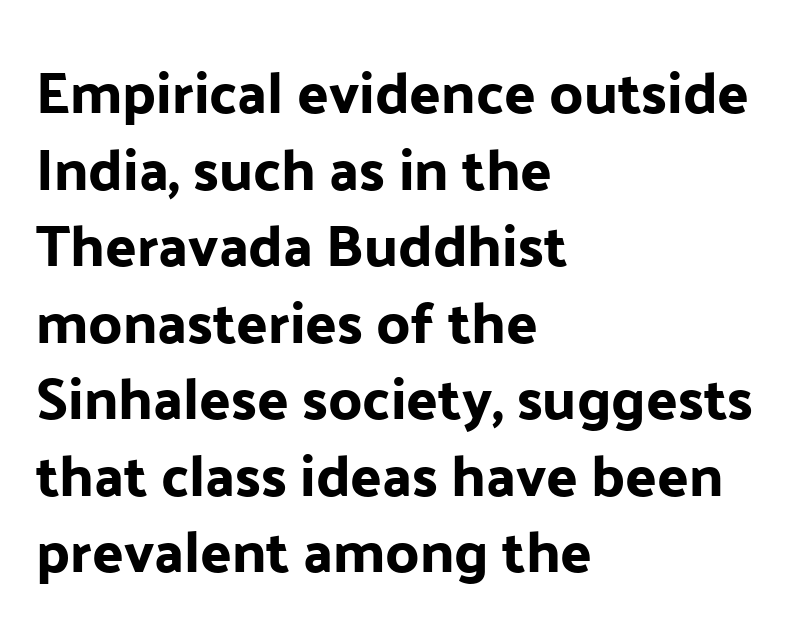
{"serif": "no", "italic": "no", "width": "normal", "stroke_contrast": "low", "x_height": "medium", "monospaced": "no", "underline": "no", "align": "left", "line_spacing": "normal", "line_spacing_ratio": 1.32, "letter_spacing": "normal", "letter_spacing_em": 0.0, "glyph_px": 58}
